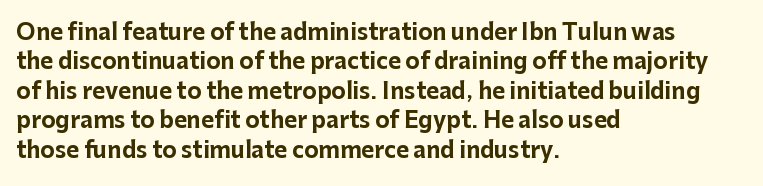
The vertical gap from one line to the next is medium. The rendering uses a bold face; every stroke is thick and dark. When letters stand straight like this, we call the style roman or upright. A typesetter would call this zero additional tracking.
